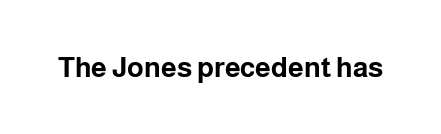
{"serif": "no", "italic": "no", "bold": "yes", "weight": "bold", "width": "normal", "stroke_contrast": "low", "x_height": "medium", "monospaced": "no", "underline": "no", "letter_spacing": "normal", "letter_spacing_em": 0.0, "glyph_px": 28}
